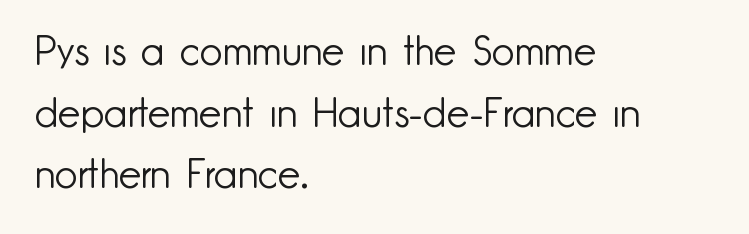
The image shows 40 px light sans-serif type, upright; set left-aligned, normal line spacing (1.54x), normal letter spacing, not underlined; low stroke contrast and a small x-height.
